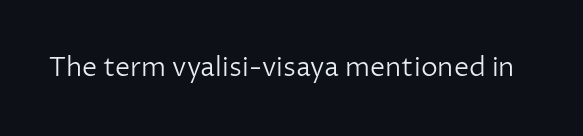
Has an underline been added? It has not. The type is set solid horizontally, with unmodified tracking. The characters are drawn with everyday or finer stroke widths. Every character sits straight up, as roman type does.
